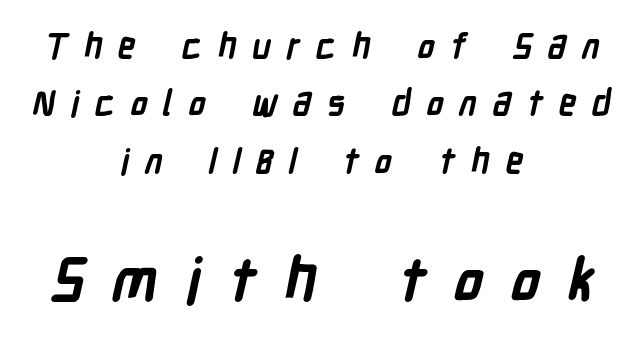
{"serif": "no", "bold": "yes", "weight": "semibold", "width": "condensed", "stroke_contrast": "low", "x_height": "medium", "monospaced": "no", "underline": "no", "align": "center", "line_spacing": "normal", "line_spacing_ratio": 1.64, "letter_spacing": "wide", "letter_spacing_em": 0.44, "larger_block": "second", "size_ratio": 1.74, "glyph_px": 61}
